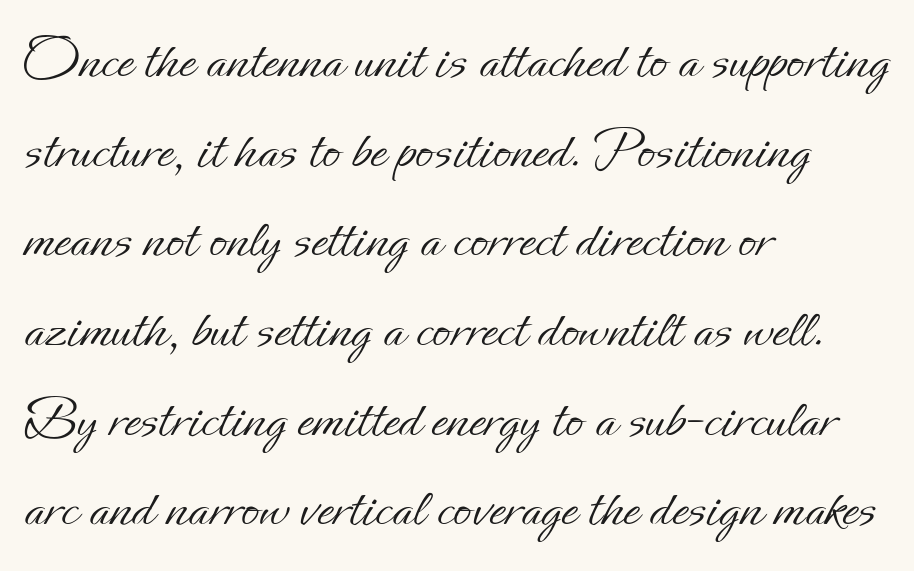
Q: Is the text bold? A: No.
Q: Is the text italic (slanted)? A: Yes.
Q: Is the text underlined? A: No.
Q: How is the paragraph aligned? A: Left-aligned.
Q: Is the spacing between letters normal or unusually wide? A: Normal.
Q: Is the spacing between lines tight, normal or loose? A: Normal.
Q: Width (condensed, normal, or wide)? A: Normal.
Q: Stroke contrast? A: Low.
Q: x-height? A: Small.
Q: Monospaced? A: No.
